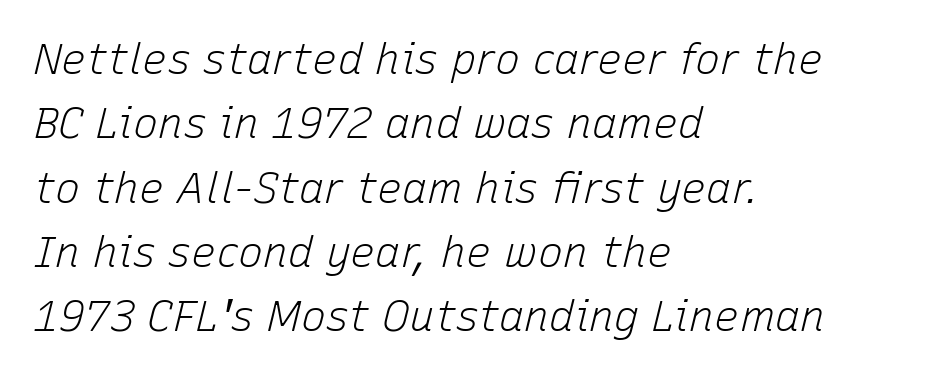
This sample uses plain, unmodified letter spacing. Plain, unruled lines of type. Tall strokes in this sample are angled rather than plumb. Ink coverage per letter is moderate at most.
